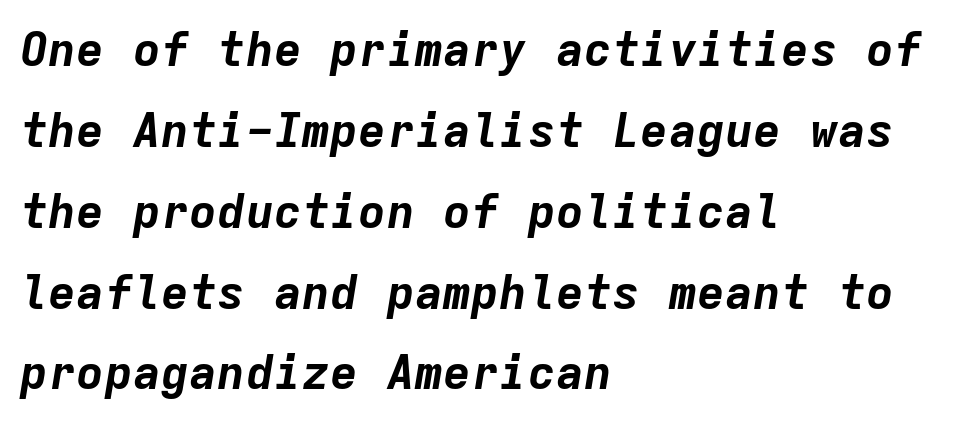
The string is rendered with underlining switched off. The glyphs look as if they've been sheared to an angle. Leftover space on each line is placed entirely after the last word. A typesetter would call this zero additional tracking. Note the uniform advance width — an 'i' takes as much space as an 'm'. Heft: maximum for text — a bold.
